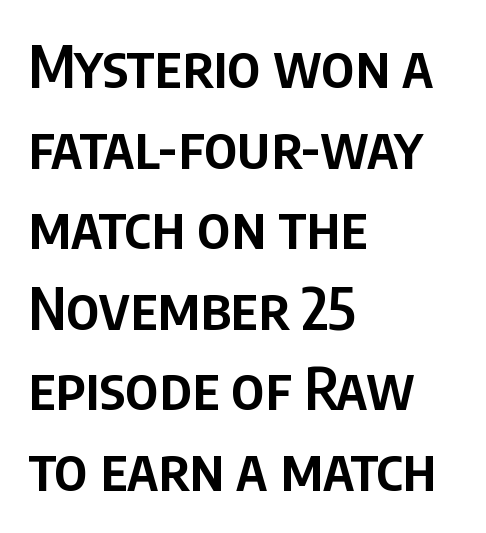
{"serif": "no", "italic": "no", "bold": "semi", "weight": "semibold", "width": "condensed", "stroke_contrast": "low", "x_height": "large", "monospaced": "no", "underline": "no", "align": "left", "line_spacing": "normal", "line_spacing_ratio": 1.39, "letter_spacing": "normal", "letter_spacing_em": 0.0, "glyph_px": 58}
